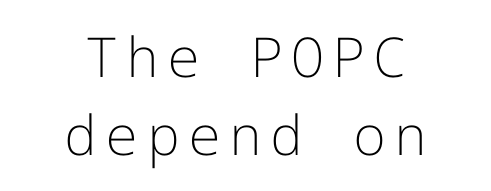
Underline: absent. The cut favours lightness, reaching ordinary text weight at its darkest. Teacher's note: observe the equal gaps on both sides — that is centered alignment. The specimen reads as upright at a glance.
